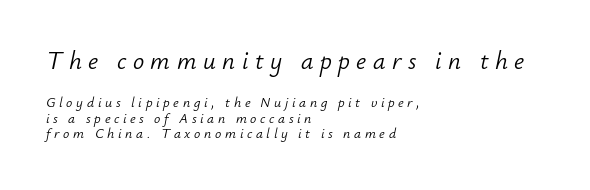
{"italic": "yes", "lean": "right", "slant_degrees": 12, "bold": "no", "underline": "no", "align": "left", "line_spacing": "tight", "line_spacing_ratio": 1.12, "letter_spacing": "wide", "letter_spacing_em": 0.26, "larger_block": "first", "size_ratio": 1.79, "glyph_px": 25}
